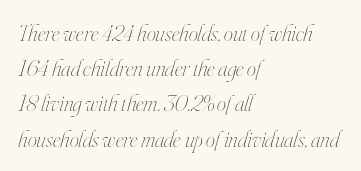
The image shows 23 px text type, italic (leaning right); set left-aligned, normal line spacing (1.53x), normal letter spacing, not underlined.
